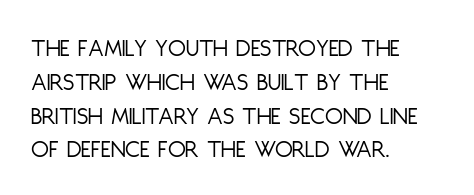
Q: Is the text bold? A: No.
Q: Is the text italic (slanted)? A: No, it is upright.
Q: Is the text underlined? A: No.
Q: How is the paragraph aligned? A: Left-aligned.
Q: Is the spacing between letters normal or unusually wide? A: Normal.
Q: Is the spacing between lines tight, normal or loose? A: Normal.
